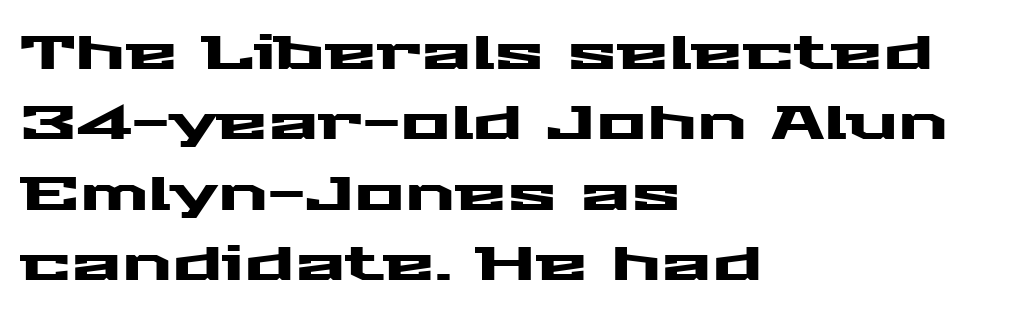
Q: Is the text italic (slanted)? A: No, it is upright.
Q: Is the typeface a serif or a sans-serif typeface? A: Sans-serif.
Q: Is the text underlined? A: No.
Q: How is the paragraph aligned? A: Left-aligned.
Q: Is the spacing between letters normal or unusually wide? A: Normal.
Q: Is the spacing between lines tight, normal or loose? A: Normal.
Q: Width (condensed, normal, or wide)? A: Wide.
Q: Stroke contrast? A: Medium.
Q: x-height? A: Medium.
Q: Monospaced? A: No.
